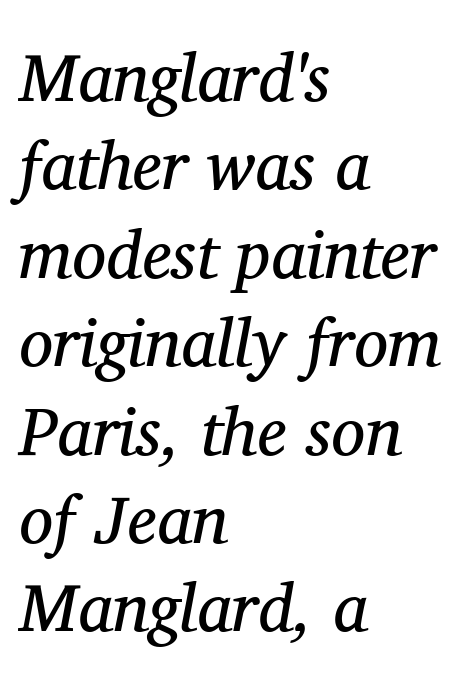
{"serif": "yes", "italic": "yes", "lean": "right", "slant_degrees": 11, "bold": "no", "weight": "regular", "width": "normal", "stroke_contrast": "medium", "x_height": "medium", "monospaced": "no", "underline": "no", "align": "left", "line_spacing": "normal", "line_spacing_ratio": 1.3, "letter_spacing": "normal", "letter_spacing_em": 0.0, "glyph_px": 68}
